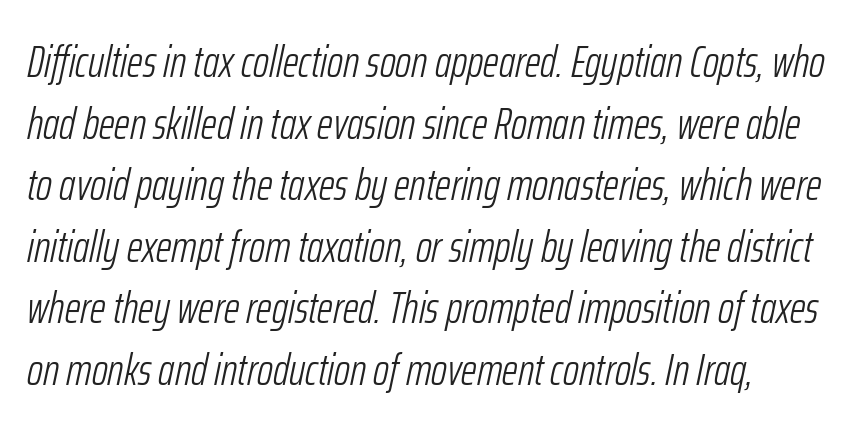
Q: Is the text bold? A: No.
Q: Is the text italic (slanted)? A: Yes, it leans right by about 12 degrees.
Q: Is the text underlined? A: No.
Q: Is the spacing between letters normal or unusually wide? A: Normal.
Q: Is the spacing between lines tight, normal or loose? A: Normal.
Q: Width (condensed, normal, or wide)? A: Condensed.
Q: Stroke contrast? A: Low.
Q: x-height? A: Medium.
Q: Monospaced? A: No.
